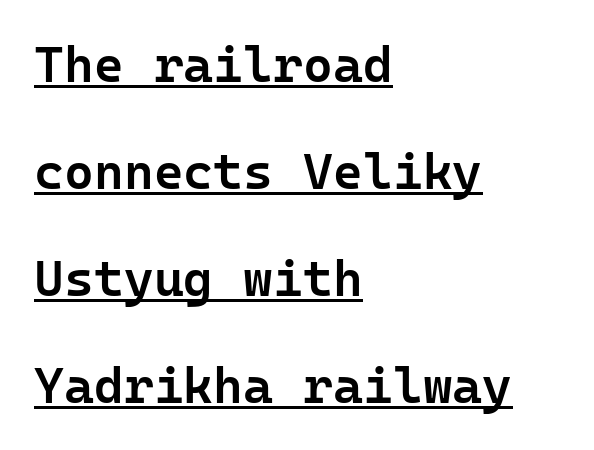
{"serif": "no", "italic": "no", "bold": "semi", "weight": "semibold", "width": "normal", "stroke_contrast": "low", "x_height": "medium", "underline": "yes", "align": "left", "line_spacing": "loose", "line_spacing_ratio": 2.1, "letter_spacing": "normal", "letter_spacing_em": 0.0, "glyph_px": 51}
